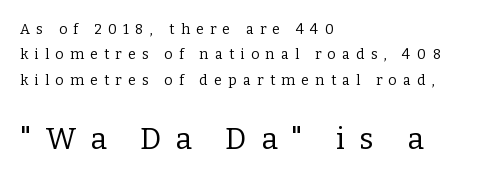
Q: Is the text bold? A: No.
Q: Is the text italic (slanted)? A: No, it is upright.
Q: Is the typeface a serif or a sans-serif typeface? A: Serif.
Q: Is the text underlined? A: No.
Q: How is the paragraph aligned? A: Left-aligned.
Q: Is the spacing between letters normal or unusually wide? A: Unusually wide.
Q: Which block of text is set in a larger size, the first (top) or the second (bottom)? A: The second (bottom) one.
Q: Width (condensed, normal, or wide)? A: Normal.
Q: Stroke contrast? A: Low.
Q: x-height? A: Medium.
Q: Monospaced? A: No.
